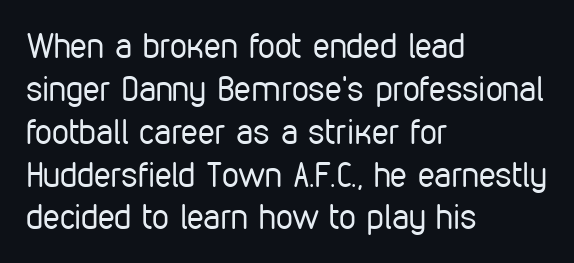
Q: Is the text bold? A: No.
Q: Is the text italic (slanted)? A: No, it is upright.
Q: Is the typeface a serif or a sans-serif typeface? A: Sans-serif.
Q: Is the text underlined? A: No.
Q: How is the paragraph aligned? A: Left-aligned.
Q: Is the spacing between letters normal or unusually wide? A: Normal.
Q: Is the spacing between lines tight, normal or loose? A: Normal.
Q: Width (condensed, normal, or wide)? A: Condensed.
Q: Stroke contrast? A: Low.
Q: x-height? A: Medium.
Q: Monospaced? A: No.
